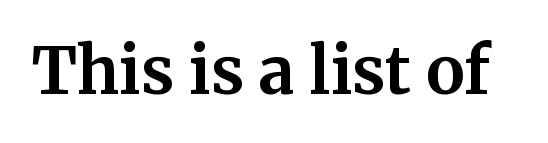
The image shows 64 px bold serif type, upright; set normal letter spacing, not underlined; medium stroke contrast and a medium x-height.
